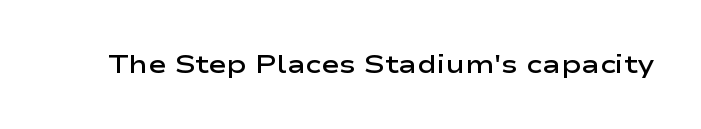
{"italic": "no", "bold": "semi", "underline": "no", "letter_spacing": "normal", "letter_spacing_em": 0.0, "glyph_px": 25}
